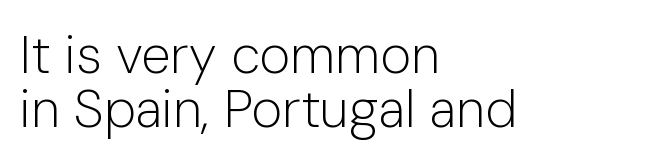
Q: Is the text bold? A: No.
Q: Is the text italic (slanted)? A: No, it is upright.
Q: Is the typeface a serif or a sans-serif typeface? A: Sans-serif.
Q: Is the text underlined? A: No.
Q: How is the paragraph aligned? A: Left-aligned.
Q: Is the spacing between letters normal or unusually wide? A: Normal.
Q: Is the spacing between lines tight, normal or loose? A: Tight.
Q: Width (condensed, normal, or wide)? A: Normal.
Q: Stroke contrast? A: Low.
Q: x-height? A: Medium.
Q: Monospaced? A: No.
